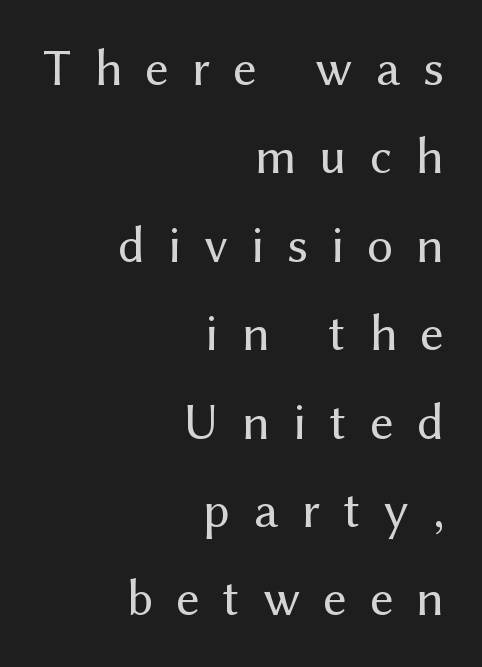
{"serif": "no", "italic": "no", "bold": "no", "weight": "regular", "width": "normal", "stroke_contrast": "medium", "x_height": "medium", "monospaced": "no", "underline": "no", "align": "right", "line_spacing": "normal", "line_spacing_ratio": 1.7, "letter_spacing": "wide", "letter_spacing_em": 0.44, "glyph_px": 52}
